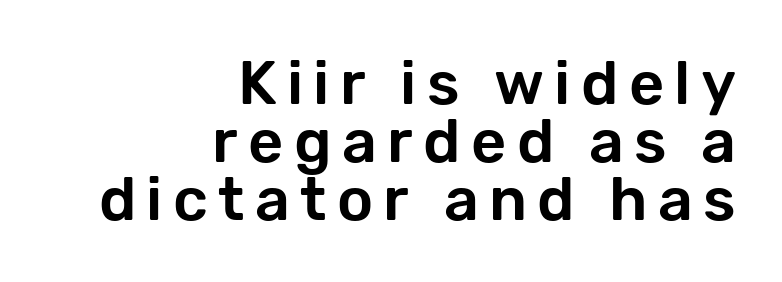
The image shows 61 px sans-serif type, upright; set right-aligned, tight line spacing (0.95x), not underlined; low stroke contrast and a medium x-height.
